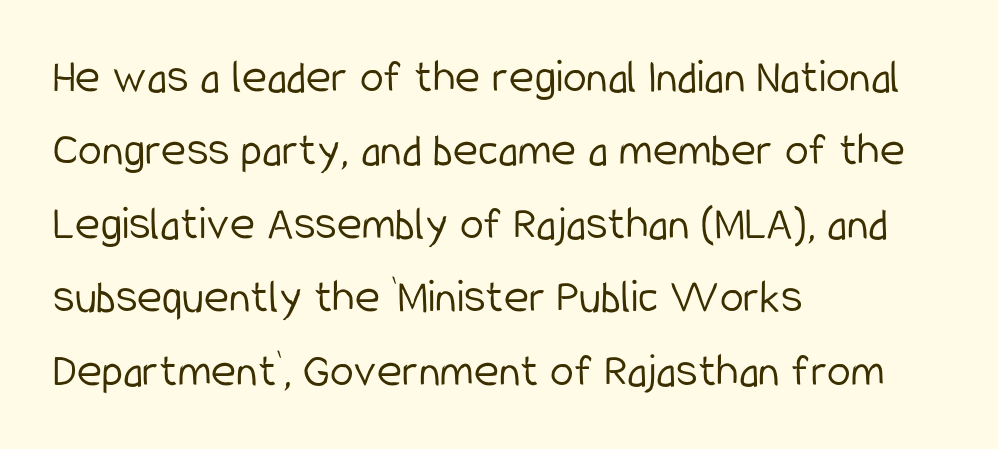
The image shows 48 px light, condensed sans-serif type, upright; set left-aligned, normal line spacing (1.53x), normal letter spacing, not underlined; low stroke contrast and a medium x-height.
